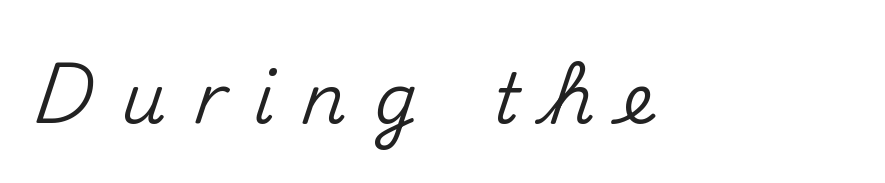
Q: Is the text italic (slanted)? A: Yes.
Q: Is the typeface a serif or a sans-serif typeface? A: Sans-serif.
Q: Is the text underlined? A: No.
Q: Is the spacing between letters normal or unusually wide? A: Unusually wide.
Q: Width (condensed, normal, or wide)? A: Normal.
Q: Stroke contrast? A: Medium.
Q: x-height? A: Small.
Q: Monospaced? A: No.
